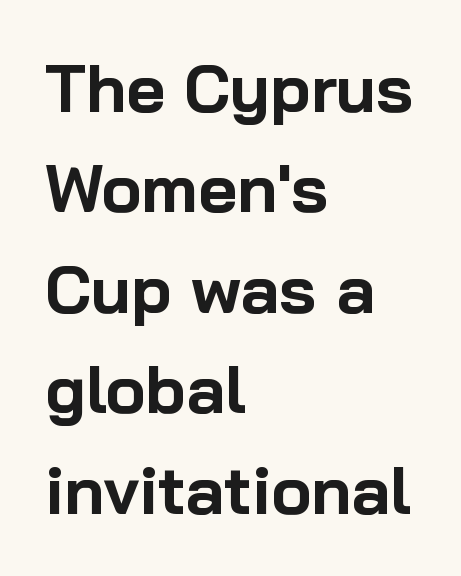
The image shows 67 px bold sans-serif type, upright; set left-aligned, normal line spacing (1.5x), normal letter spacing, not underlined; low stroke contrast and a medium x-height.
